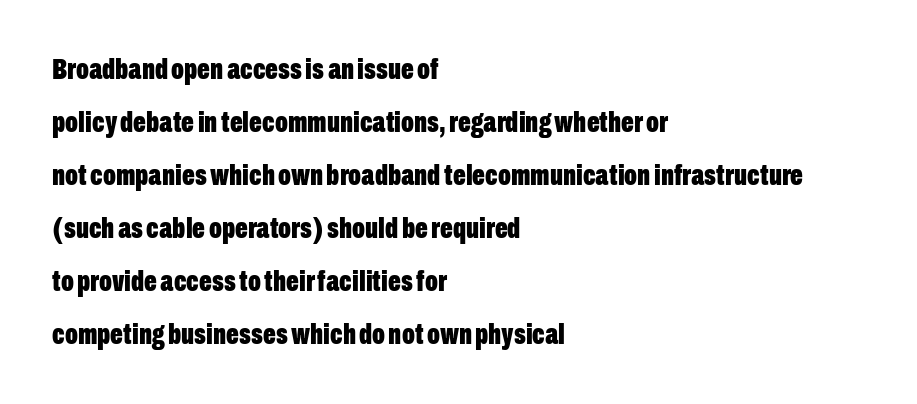
I'd call this a sans setting — the letters go barefoot. As a designer I'd log this as weight 700, bold. Honestly, the letter spacing is just normal — you wouldn't notice it. Only glyphs here, with clear space below each row.
